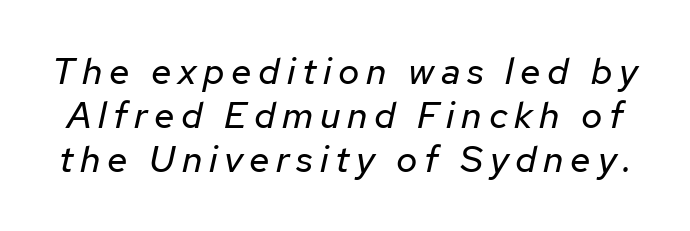
Q: Is the text bold? A: No.
Q: Is the text italic (slanted)? A: Yes, it leans right by about 12 degrees.
Q: Is the text underlined? A: No.
Q: Width (condensed, normal, or wide)? A: Normal.
Q: Stroke contrast? A: Low.
Q: x-height? A: Medium.
Q: Monospaced? A: No.
